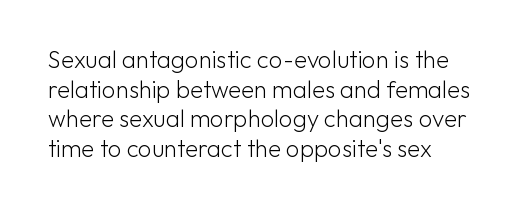
{"italic": "no", "bold": "no", "underline": "no", "align": "left", "line_spacing_ratio": 1.23, "letter_spacing": "normal", "letter_spacing_em": 0.0, "glyph_px": 24}
